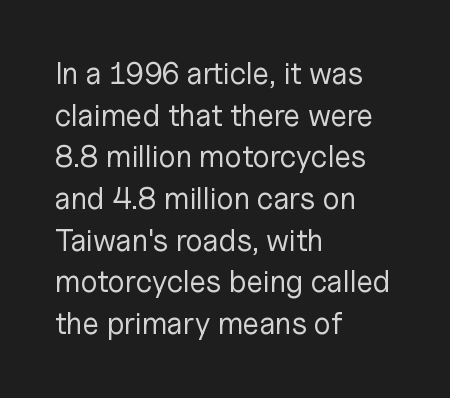
Is there any slant? The stems are plumb. No chunkiness to these letters — they're not bold. The glyphs in this specimen are sans serif. These lines keep a tight, regular rhythm from letter to letter. A normal amount of white space separates one row of letters from the next.
